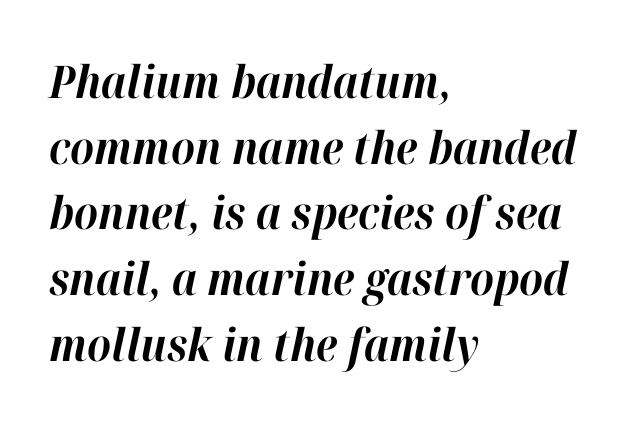
Q: Is the text bold? A: Yes.
Q: Is the text italic (slanted)? A: Yes, it leans right by about 12 degrees.
Q: Is the text underlined? A: No.
Q: How is the paragraph aligned? A: Left-aligned.
Q: Is the spacing between letters normal or unusually wide? A: Normal.
Q: Is the spacing between lines tight, normal or loose? A: Normal.
Q: Width (condensed, normal, or wide)? A: Normal.
Q: Stroke contrast? A: High.
Q: x-height? A: Medium.
Q: Monospaced? A: No.
